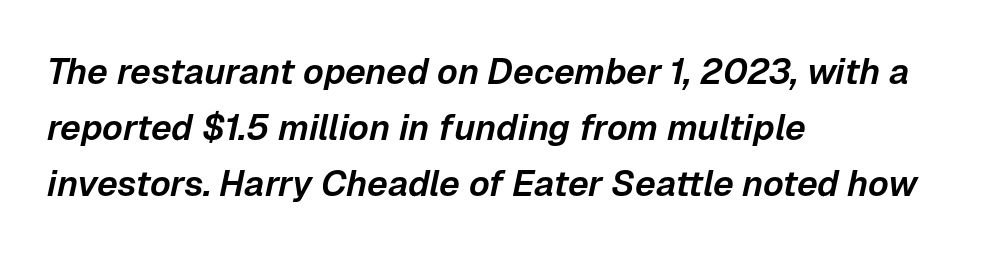
{"italic": "yes", "lean": "right", "slant_degrees": 12, "width": "normal", "stroke_contrast": "low", "x_height": "medium", "monospaced": "no", "underline": "no", "align": "left", "line_spacing": "normal", "line_spacing_ratio": 1.55, "letter_spacing": "normal", "letter_spacing_em": 0.0, "glyph_px": 36}
